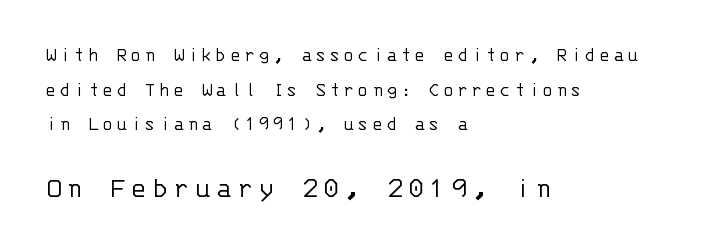
Style check: upright. You get the small type first, then a jump to larger type. You can tell from the bare stems that sans-serif type was used. Is this a heavy cut? Hardly; it is regular or lighter. The words here are not underlined. Every row of glyphs begins at an identical x-position on the left.
